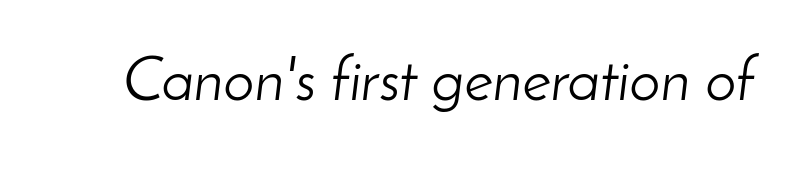
The image shows 62 px light type, italic (leaning right); set normal letter spacing, not underlined; low stroke contrast and a small x-height.
